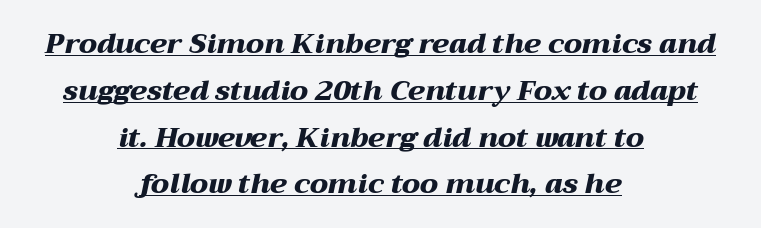
Q: Is the text bold? A: Yes.
Q: Is the text italic (slanted)? A: Yes, it leans right by about 12 degrees.
Q: Is the text underlined? A: Yes.
Q: How is the paragraph aligned? A: Centered.
Q: Is the spacing between letters normal or unusually wide? A: Normal.
Q: Is the spacing between lines tight, normal or loose? A: Normal.
Q: Width (condensed, normal, or wide)? A: Wide.
Q: Stroke contrast? A: Medium.
Q: x-height? A: Medium.
Q: Monospaced? A: No.
